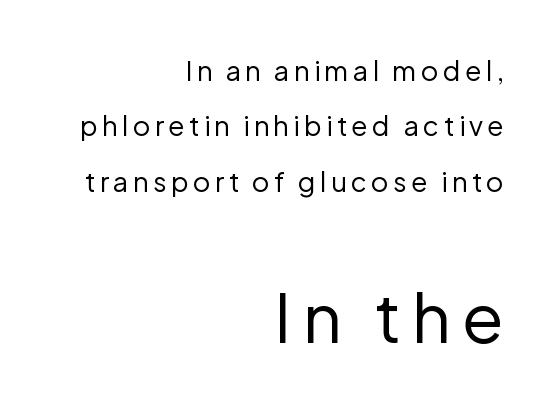
The image shows 68 px regular-weight sans-serif type, upright; set right-aligned, loose line spacing (2.05x), not underlined; the second (bottom) block is 2.52x larger; low stroke contrast and a medium x-height.
